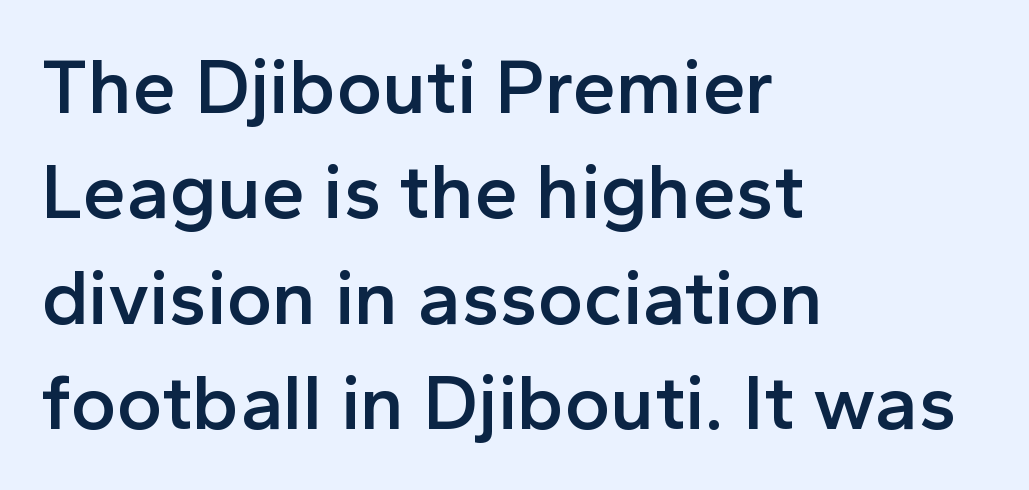
The image shows 78 px semibold sans-serif type, upright; set left-aligned, normal line spacing (1.35x), normal letter spacing, not underlined; a medium x-height.
